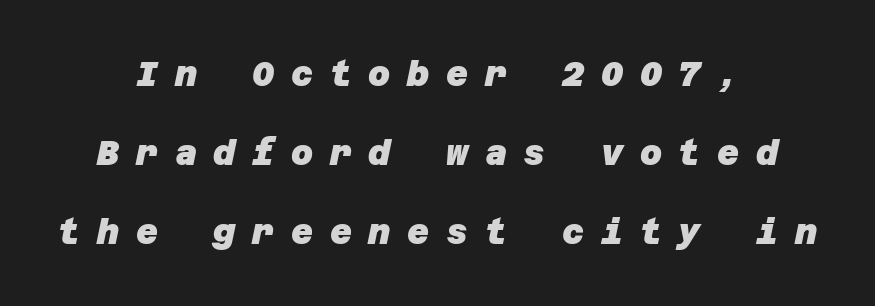
Q: Is the text bold? A: Yes.
Q: Is the typeface a serif or a sans-serif typeface? A: Sans-serif.
Q: Is the text underlined? A: No.
Q: How is the paragraph aligned? A: Centered.
Q: Is the spacing between letters normal or unusually wide? A: Unusually wide.
Q: Is the spacing between lines tight, normal or loose? A: Loose.
Q: Width (condensed, normal, or wide)? A: Normal.
Q: Stroke contrast? A: Low.
Q: x-height? A: Large.
